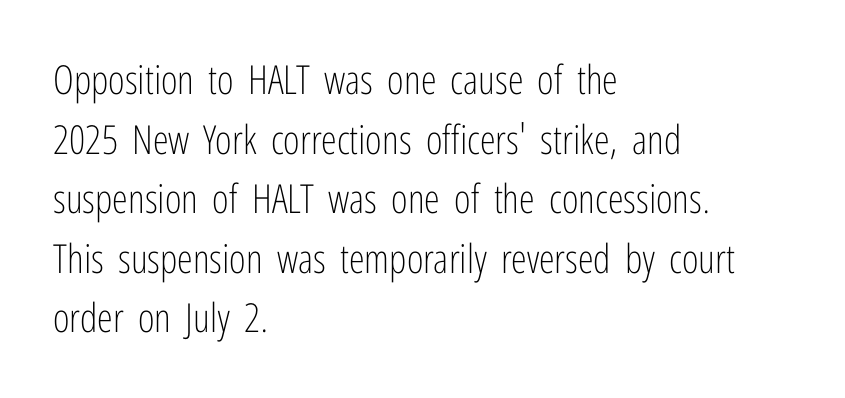
{"serif": "no", "italic": "no", "bold": "no", "weight": "light", "width": "condensed", "stroke_contrast": "low", "x_height": "medium", "monospaced": "no", "underline": "no", "align": "left", "line_spacing": "normal", "line_spacing_ratio": 1.49, "letter_spacing": "normal", "letter_spacing_em": 0.0, "glyph_px": 40}
